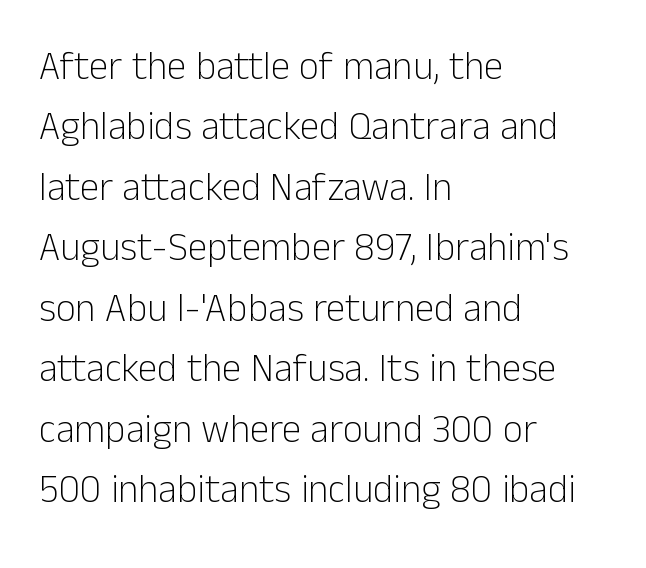
Do the characters align in a grid? No, the font is proportional. Observe the ordinary spacing: letters are neighbours, not strangers. The space directly below the letters is spotless. Weight: not bold — regular or lighter. Which margin do the lines hug? The left one — the right edge is uneven. Serif or sans? Sans — the stroke terminals are bare.
